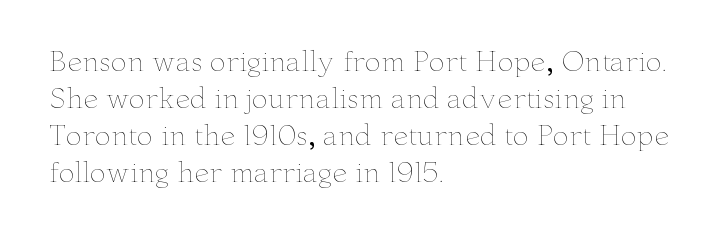
The image shows 27 px text type, upright; set left-aligned, normal line spacing (1.37x), normal letter spacing, not underlined.
